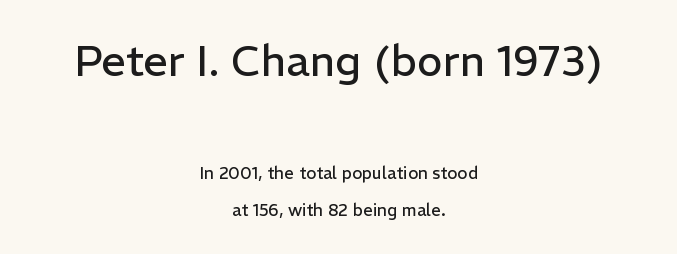
Is this a fixed-width face? No — the glyphs have proportional, varying widths. A roman cut, with each character standing at attention. Which of the two is more prominent by size? The first, at the top. A great deal of white space separates one row of letters from the next.
